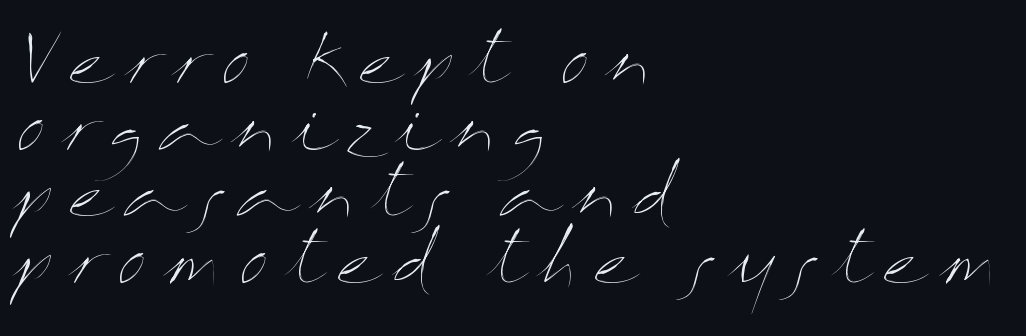
The image shows 68 px thin, wide type; set left-aligned, tight line spacing (0.98x), not underlined; medium stroke contrast and a medium x-height.
